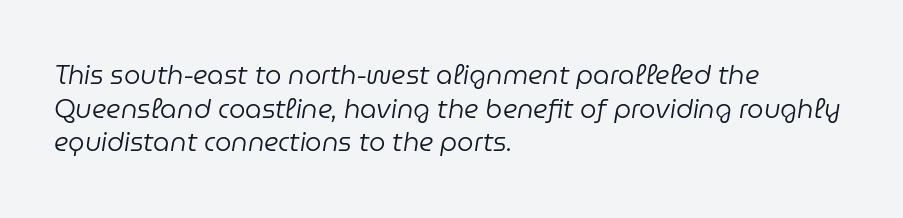
{"italic": "yes", "lean": "right", "slant_degrees": 9, "bold": "no", "underline": "no", "align": "left", "line_spacing": "normal", "line_spacing_ratio": 1.29, "letter_spacing": "normal", "letter_spacing_em": 0.0, "glyph_px": 26}
